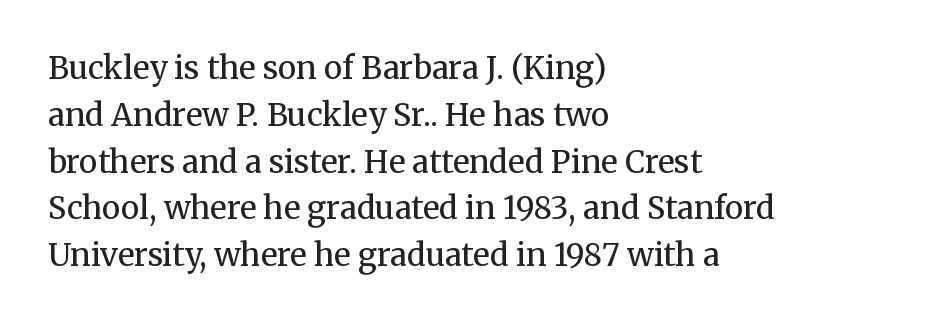
Do the characters align in a grid? No, the font is proportional. Reading down the block, your eye returns to a fixed left position each line. Just letters on the line, the space beneath them empty. The face used here is seriffed, in the tradition of book romans. Compared with typical body copy, the letter spacing here is the same.
